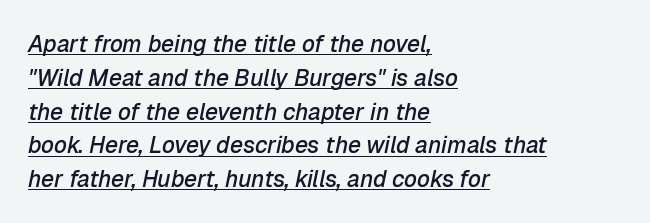
{"italic": "yes", "lean": "right", "slant_degrees": 12, "bold": "semi", "underline": "yes", "align": "left", "line_spacing": "normal", "line_spacing_ratio": 1.47, "letter_spacing": "normal", "letter_spacing_em": 0.0, "glyph_px": 23}
